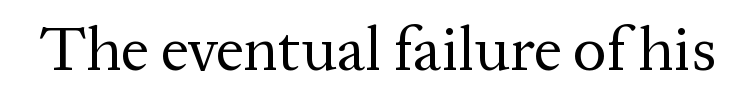
Q: Is the text bold? A: No.
Q: Is the text italic (slanted)? A: No, it is upright.
Q: Is the typeface a serif or a sans-serif typeface? A: Serif.
Q: Is the text underlined? A: No.
Q: Is the spacing between letters normal or unusually wide? A: Normal.
Q: Width (condensed, normal, or wide)? A: Normal.
Q: Stroke contrast? A: Medium.
Q: x-height? A: Medium.
Q: Monospaced? A: No.
